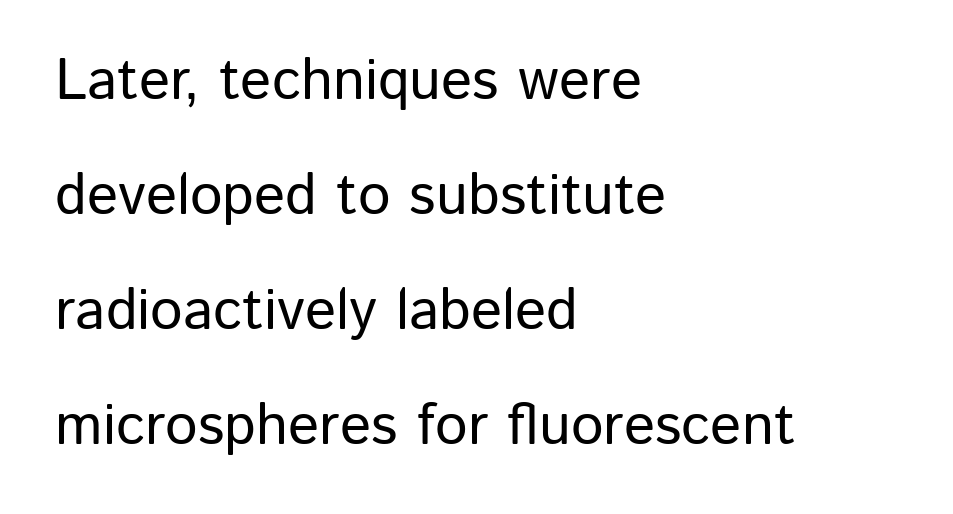
{"serif": "no", "italic": "no", "width": "normal", "stroke_contrast": "low", "x_height": "medium", "monospaced": "no", "underline": "no", "align": "left", "line_spacing": "loose", "line_spacing_ratio": 1.98, "letter_spacing": "normal", "letter_spacing_em": 0.0, "glyph_px": 58}
